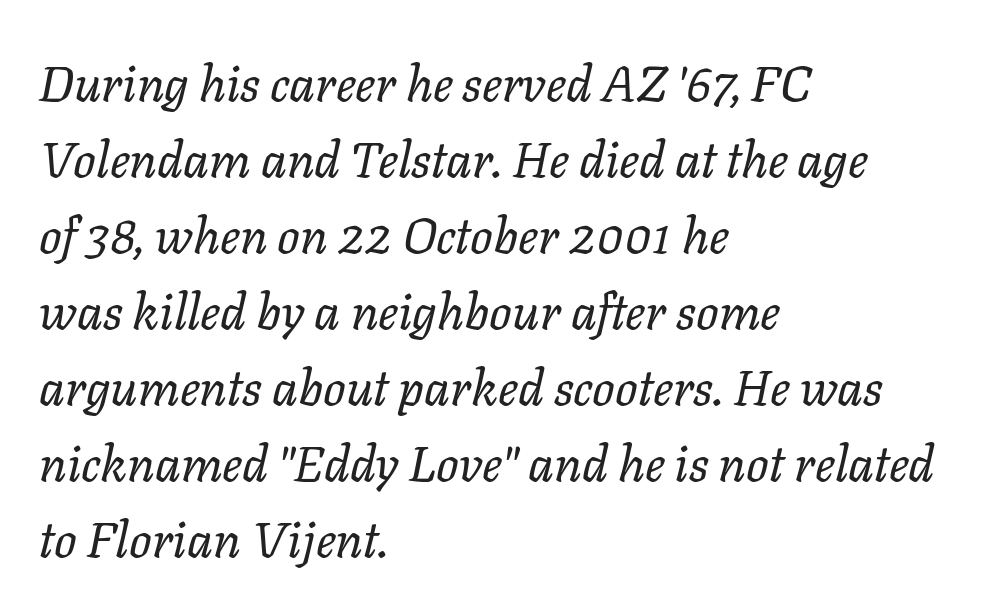
Q: Is the text bold? A: No.
Q: Is the text italic (slanted)? A: Yes, it leans right by about 11 degrees.
Q: Is the text underlined? A: No.
Q: How is the paragraph aligned? A: Left-aligned.
Q: Is the spacing between letters normal or unusually wide? A: Normal.
Q: Is the spacing between lines tight, normal or loose? A: Normal.
Q: Width (condensed, normal, or wide)? A: Normal.
Q: Stroke contrast? A: Low.
Q: x-height? A: Medium.
Q: Monospaced? A: No.
